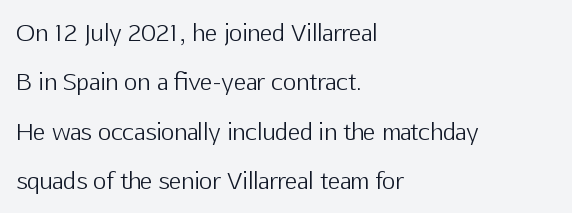
Notice how the stems are strictly vertical — no italics here. Unmarked baselines from the first word to the last. No heavy texture on the line: the type isn't bold. Successive baselines arrive slowly, with a big drop between each.
